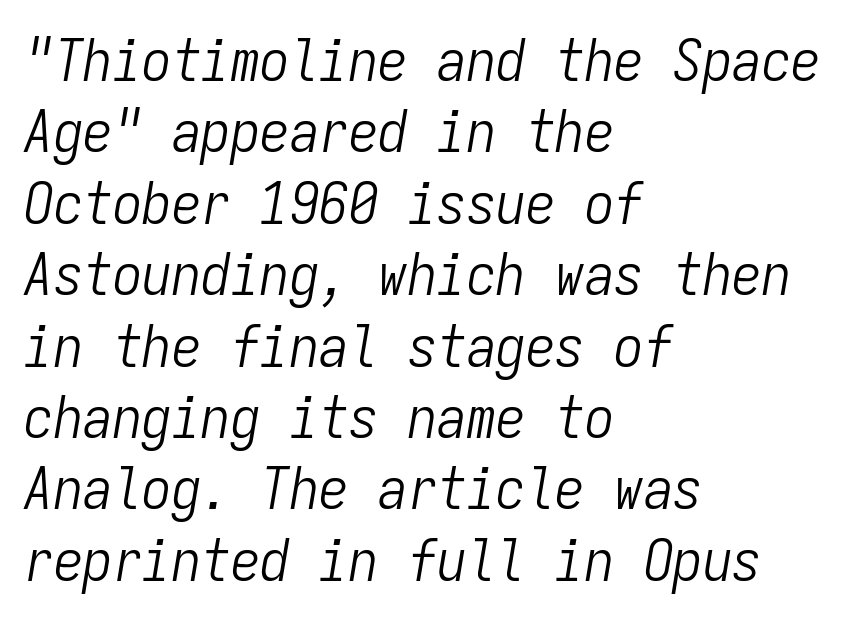
The image shows 59 px light, condensed type, italic (leaning right), monospaced; set left-aligned, line spacing 1.21x, normal letter spacing, not underlined; low stroke contrast and a medium x-height.
